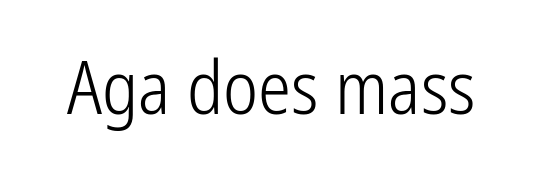
Each word holds together tightly as a unit, with standard inter-letter gaps. The weight would be labelled regular, book, light, or lighter still. Here the designer chose a conventional face with non-uniform glyph widths. This sample uses a sans-serif face. Only glyphs here, with clear space below each row. Ordinary non-slanted type is in use.
